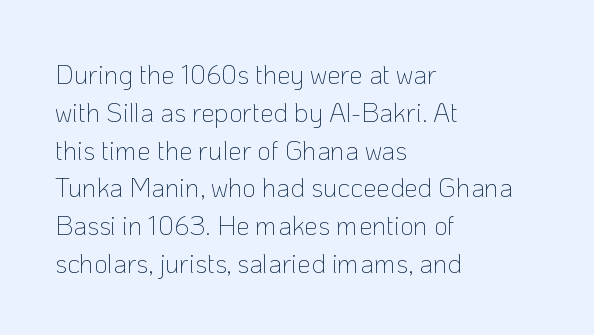
{"italic": "no", "bold": "no", "underline": "no", "align": "left", "line_spacing": "normal", "line_spacing_ratio": 1.4, "letter_spacing": "normal", "letter_spacing_em": 0.0, "glyph_px": 27}
